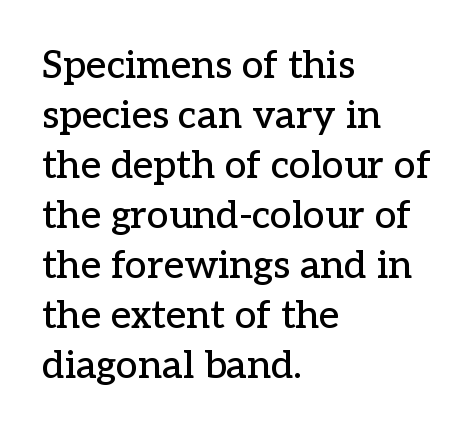
{"serif": "yes", "italic": "no", "width": "normal", "stroke_contrast": "low", "x_height": "medium", "monospaced": "no", "underline": "no", "align": "left", "line_spacing": "normal", "line_spacing_ratio": 1.28, "letter_spacing": "normal", "letter_spacing_em": 0.0, "glyph_px": 39}
